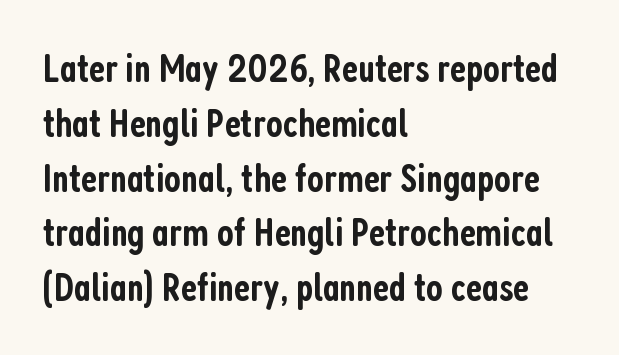
The image shows 40 px semibold, condensed sans-serif type, upright; set left-aligned, normal line spacing (1.37x), normal letter spacing, not underlined; low stroke contrast and a medium x-height.
